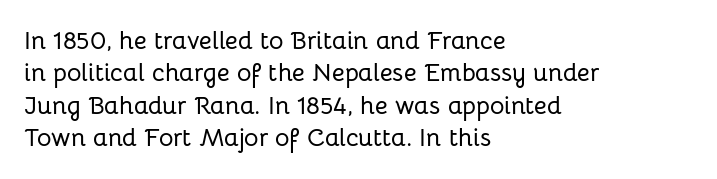
Q: Is the text italic (slanted)? A: No, it is upright.
Q: Is the text underlined? A: No.
Q: How is the paragraph aligned? A: Left-aligned.
Q: Is the spacing between letters normal or unusually wide? A: Normal.
Q: Is the spacing between lines tight, normal or loose? A: Normal.
